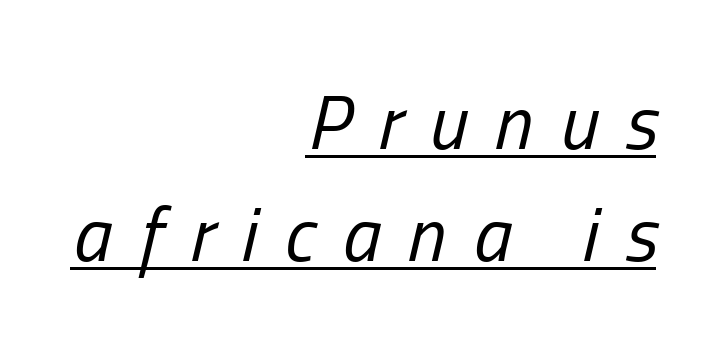
The image shows 77 px regular-weight, condensed type, italic (leaning right); set right-aligned, normal line spacing (1.45x), unusually wide letter spacing (+0.35 em), underlined; low stroke contrast and a medium x-height.
